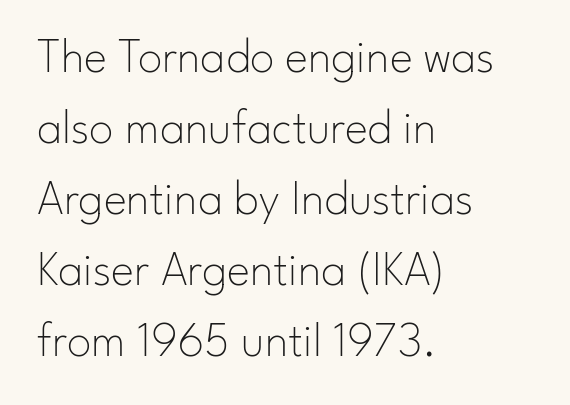
{"serif": "no", "italic": "no", "bold": "no", "weight": "thin", "width": "normal", "stroke_contrast": "low", "x_height": "small", "monospaced": "no", "underline": "no", "align": "left", "line_spacing": "normal", "line_spacing_ratio": 1.45, "letter_spacing": "normal", "letter_spacing_em": 0.0, "glyph_px": 49}
